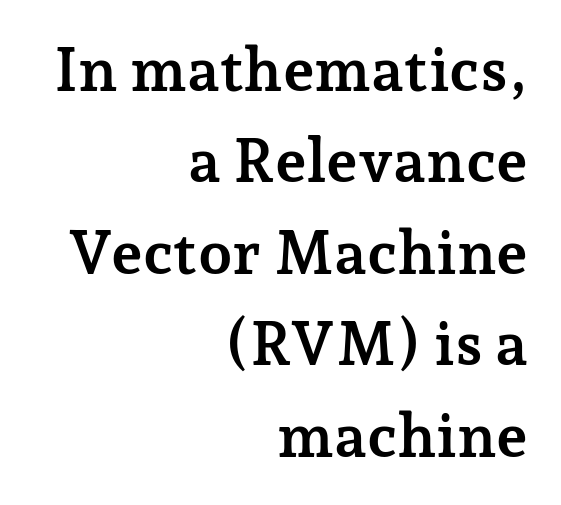
Reading down the block, your eye finds every line finishing at a fixed right position. The horizontal fit of the characters is conventional and even. Clear beneath every line of the passage. Font category for this specimen: serif. A typesetter would call this proportional, since set widths differ per character.
